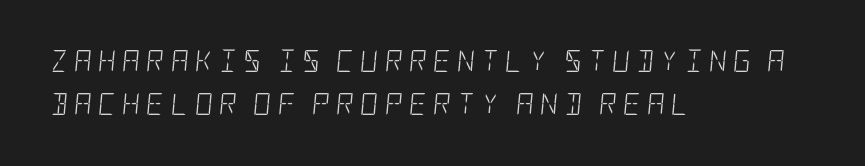
{"italic": "yes", "lean": "right", "slant_degrees": 5, "bold": "no", "underline": "no", "align": "left", "line_spacing": "loose", "line_spacing_ratio": 1.97, "letter_spacing": "wide", "letter_spacing_em": 0.28, "glyph_px": 22}
